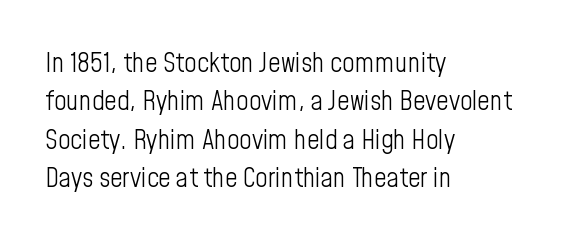
The image shows 27 px text type, upright; set left-aligned, normal line spacing (1.42x), normal letter spacing, not underlined.
